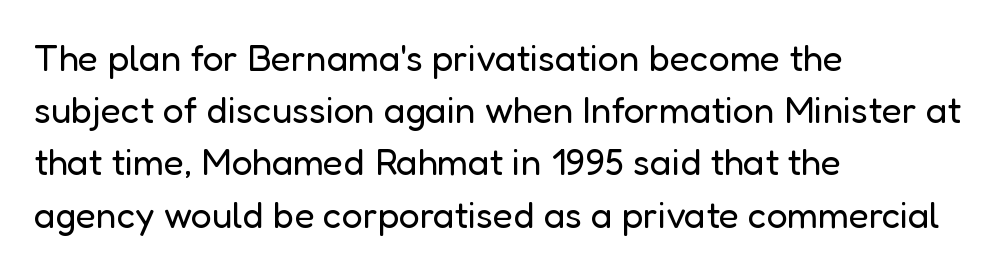
The image shows 37 px regular-weight sans-serif type, upright; set left-aligned, normal line spacing (1.41x), normal letter spacing, not underlined; low stroke contrast and a medium x-height.
